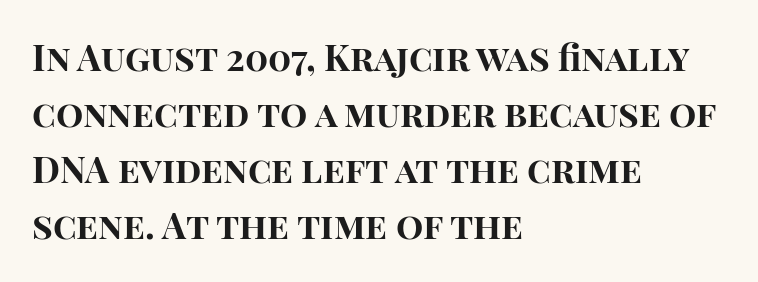
The image shows 36 px bold sans-serif type, upright; set left-aligned, normal line spacing (1.56x), normal letter spacing, not underlined; high stroke contrast and a large x-height.
